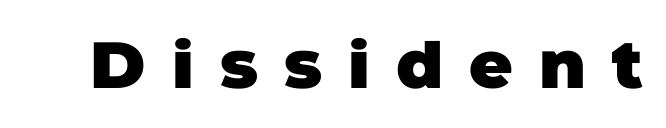
The image shows 67 px heavy sans-serif type; set unusually wide letter spacing (+0.39 em), not underlined; low stroke contrast and a large x-height.
